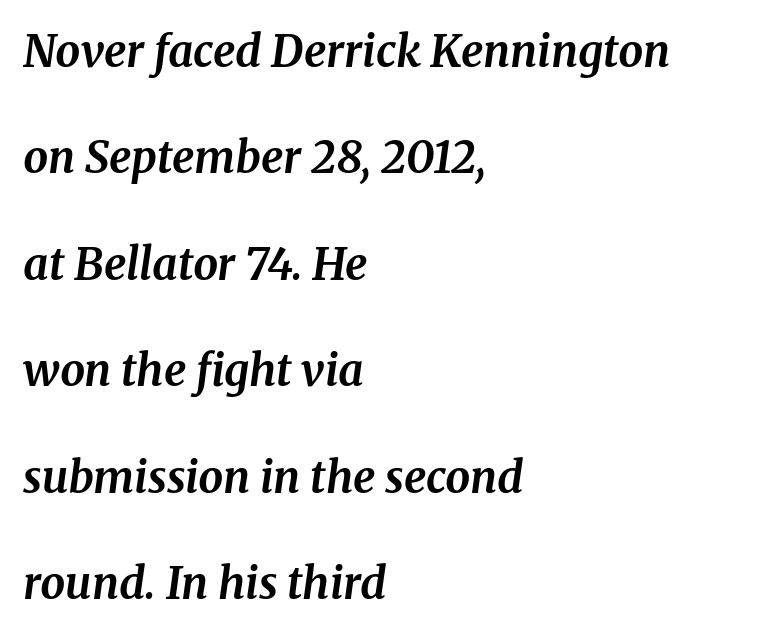
If you drew a line through each stem, it would be angled. Notice the wide empty band between every row — that's loose leading. Spacing verdict: proportional, widths tailored to each character. Classification — serif.
